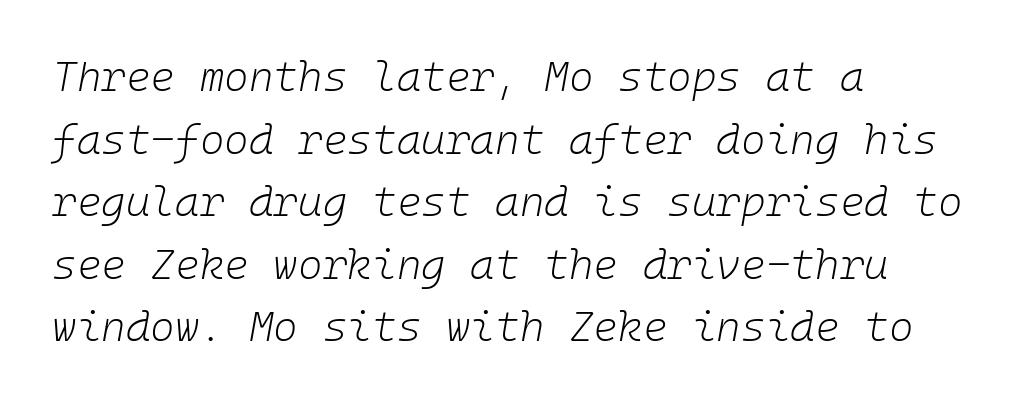
The type is set solid horizontally, with unmodified tracking. The rendering applies a slant to the glyphs. The letters march in equal steps, a hallmark of fixed-pitch type. Where is the straight margin? On the left. Stems and bowls with no extra thickness — not bold.
